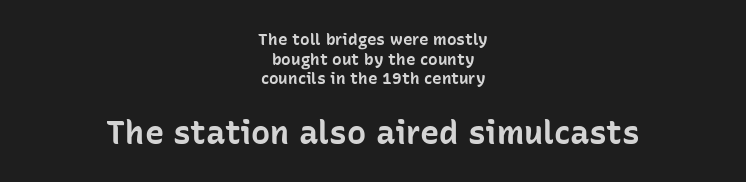
The image shows 32 px bold sans-serif type, upright; set centered, line spacing 1.22x, normal letter spacing, not underlined; the second (bottom) block is 2.0x larger; low stroke contrast and a medium x-height.
